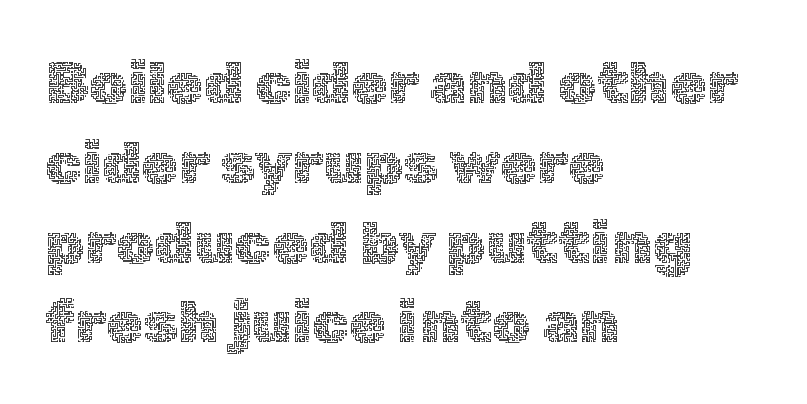
Q: Is the text bold? A: No.
Q: Is the text italic (slanted)? A: No, it is upright.
Q: Is the text underlined? A: No.
Q: How is the paragraph aligned? A: Left-aligned.
Q: Is the spacing between letters normal or unusually wide? A: Normal.
Q: Is the spacing between lines tight, normal or loose? A: Normal.
Q: Width (condensed, normal, or wide)? A: Normal.
Q: x-height? A: Medium.
Q: Monospaced? A: No.
